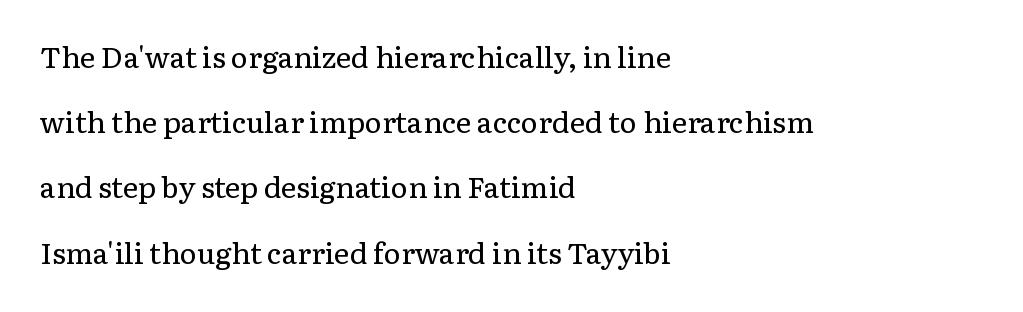
The image shows 29 px regular-weight serif type, upright; set left-aligned, loose line spacing (2.25x), normal letter spacing, not underlined; low stroke contrast and a medium x-height.
